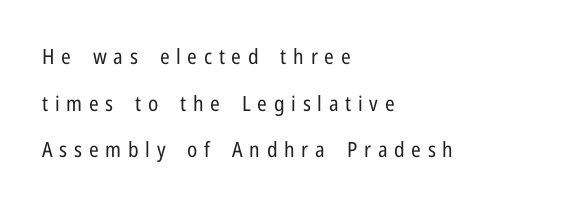
The image shows 21 px text type, upright; set left-aligned, loose line spacing (2.22x), unusually wide letter spacing (+0.32 em), not underlined.
